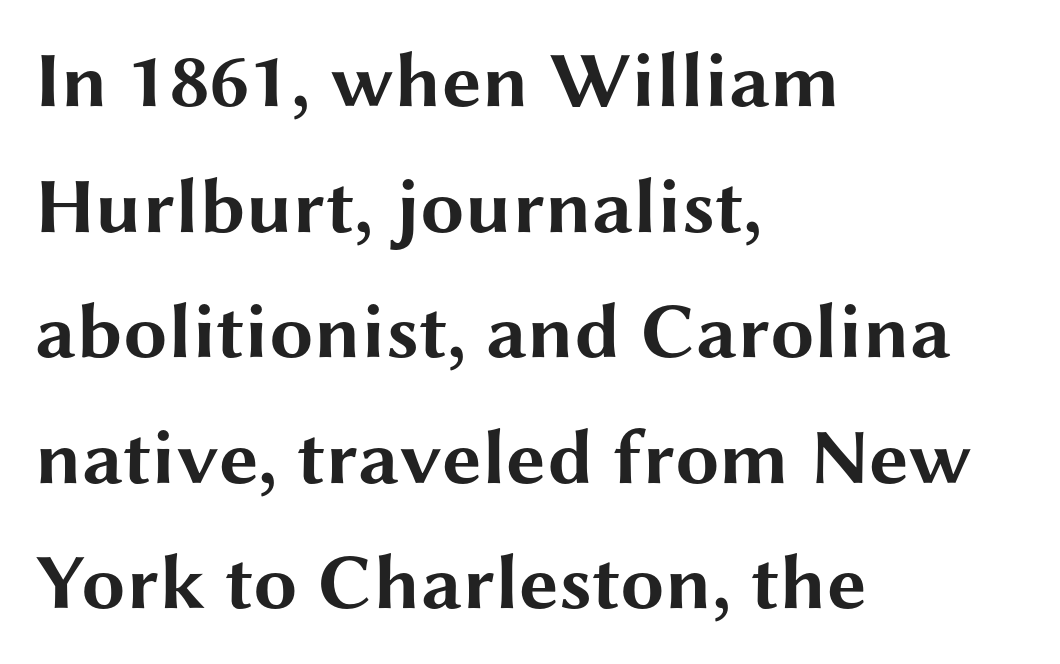
Q: Is the text bold? A: Yes.
Q: Is the text italic (slanted)? A: No, it is upright.
Q: Is the typeface a serif or a sans-serif typeface? A: Sans-serif.
Q: Is the text underlined? A: No.
Q: How is the paragraph aligned? A: Left-aligned.
Q: Is the spacing between letters normal or unusually wide? A: Normal.
Q: Is the spacing between lines tight, normal or loose? A: Normal.
Q: Width (condensed, normal, or wide)? A: Wide.
Q: Stroke contrast? A: Medium.
Q: x-height? A: Medium.
Q: Monospaced? A: No.
